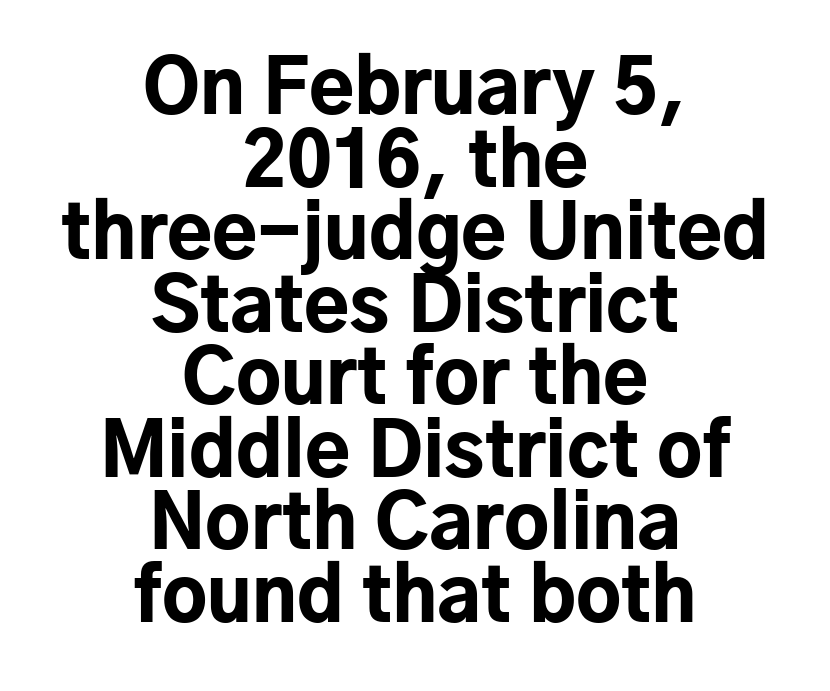
The image shows 74 px bold sans-serif type, upright; set centered, tight line spacing (0.98x), normal letter spacing, not underlined; low stroke contrast and a medium x-height.
